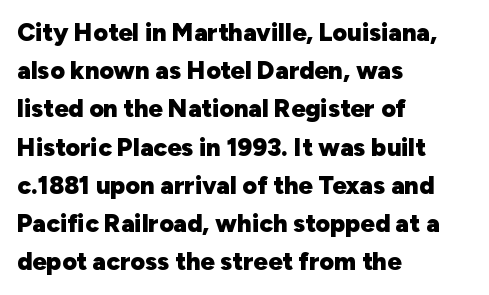
Q: Is the text bold? A: Yes.
Q: Is the text italic (slanted)? A: No, it is upright.
Q: Is the text underlined? A: No.
Q: How is the paragraph aligned? A: Left-aligned.
Q: Is the spacing between letters normal or unusually wide? A: Normal.
Q: Is the spacing between lines tight, normal or loose? A: Normal.
